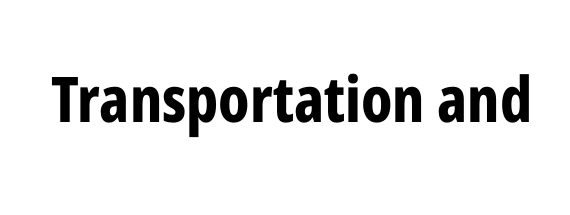
The image shows 63 px bold, condensed sans-serif type, upright; set normal letter spacing, not underlined; low stroke contrast and a medium x-height.
